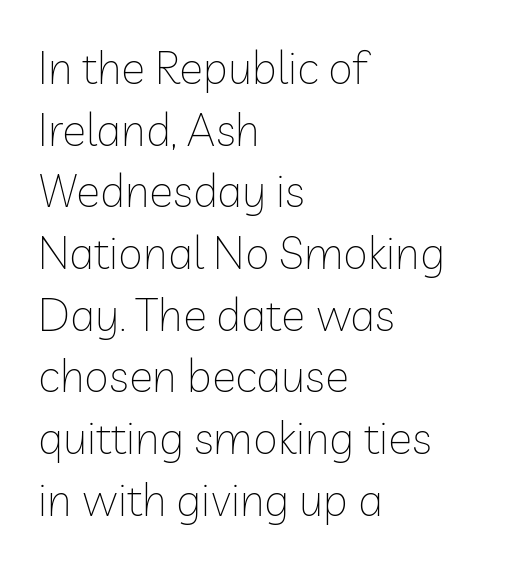
Visually the block forms a straight wall on the left and a jagged coastline on the right. A typesetter would call this zero additional tracking. Check where the strokes stop: nothing finishes them off — pure sans. Leading matches the norm, producing a regular column. Is there any slant? The stems are plumb. Caption: face not bold, strokes unweighted.
